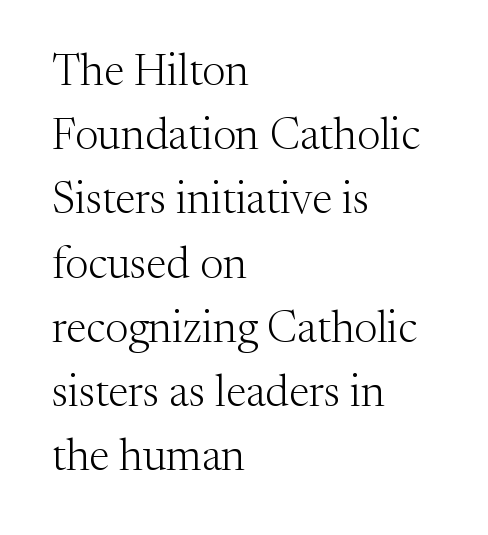
Stroke mass is kept to a normal reading level or below. Spacing between characters is what you'd get straight out of the box. The zone under the glyphs is completely vacant. Serif or sans? Serif — the stroke terminals have little feet. How would I describe the line gaps? Plain and ordinary.
